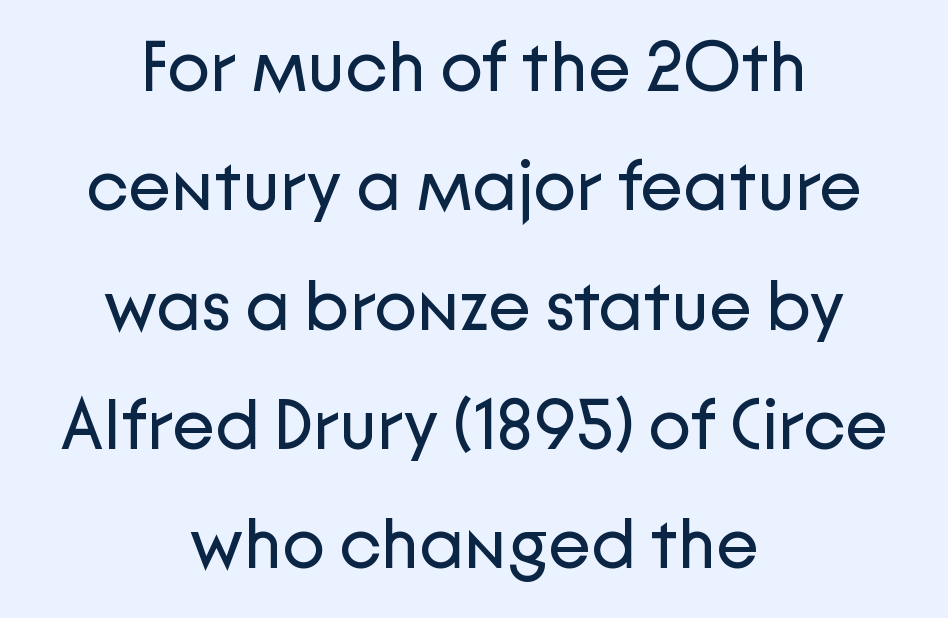
{"serif": "no", "italic": "no", "bold": "no", "weight": "regular", "width": "normal", "stroke_contrast": "low", "x_height": "medium", "monospaced": "no", "underline": "no", "align": "center", "line_spacing": "normal", "line_spacing_ratio": 1.68, "letter_spacing": "normal", "letter_spacing_em": 0.0, "glyph_px": 71}
